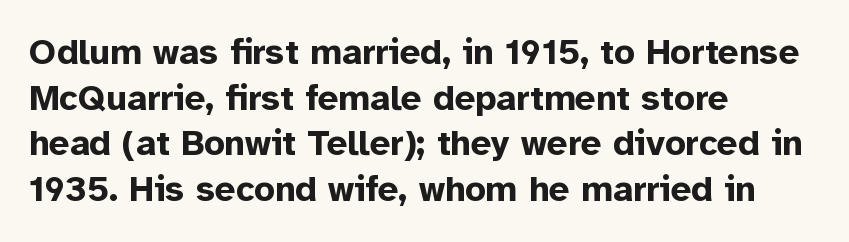
{"serif": "no", "italic": "no", "bold": "yes", "weight": "bold", "width": "normal", "stroke_contrast": "low", "x_height": "medium", "monospaced": "no", "underline": "no", "align": "left", "line_spacing": "normal", "line_spacing_ratio": 1.27, "letter_spacing": "normal", "letter_spacing_em": 0.0, "glyph_px": 36}
